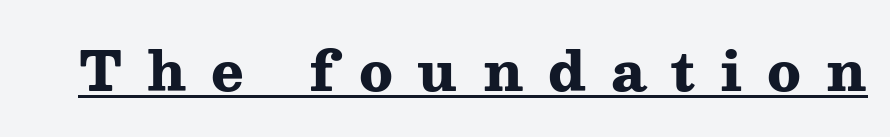
The image shows 54 px heavy, wide serif type, upright; set unusually wide letter spacing (+0.46 em), underlined; medium stroke contrast and a medium x-height.
